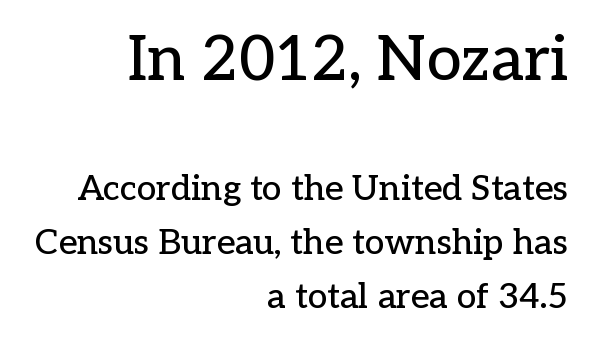
Observe the ordinary spacing: letters are neighbours, not strangers. Letterform terminals end in serifs throughout the passage. Just letters on the line, the space beneath them empty. Proportional: the letters do not fall into vertical columns.
